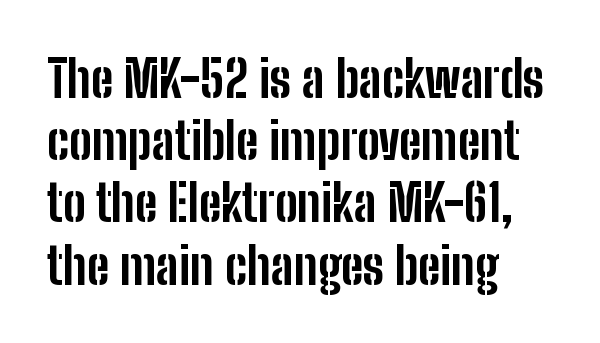
{"serif": "no", "italic": "no", "bold": "yes", "weight": "bold", "width": "condensed", "stroke_contrast": "low", "x_height": "medium", "monospaced": "no", "underline": "no", "align": "left", "line_spacing_ratio": 1.22, "letter_spacing": "normal", "letter_spacing_em": 0.0, "glyph_px": 51}
